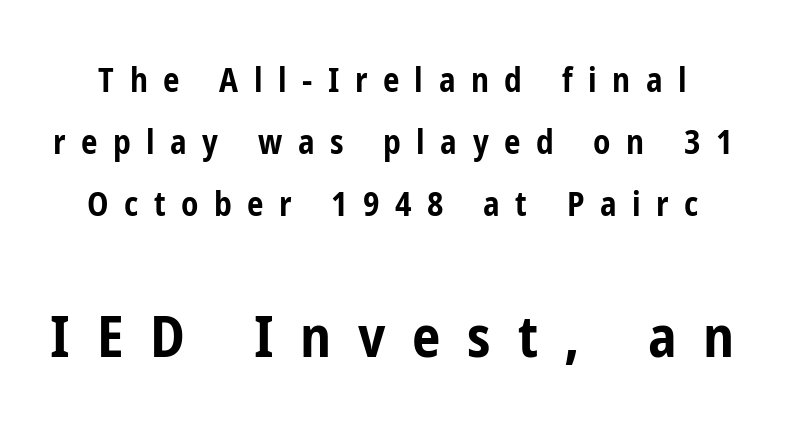
The image shows 57 px bold, condensed sans-serif type, upright; set line spacing 1.88x, unusually wide letter spacing (+0.47 em), not underlined; the second (bottom) block is 1.73x larger; low stroke contrast and a medium x-height.
